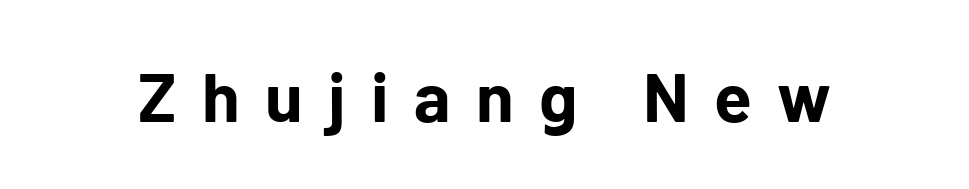
{"serif": "no", "italic": "no", "bold": "yes", "weight": "bold", "width": "normal", "stroke_contrast": "low", "x_height": "medium", "monospaced": "no", "underline": "no", "letter_spacing": "wide", "letter_spacing_em": 0.37, "glyph_px": 69}
